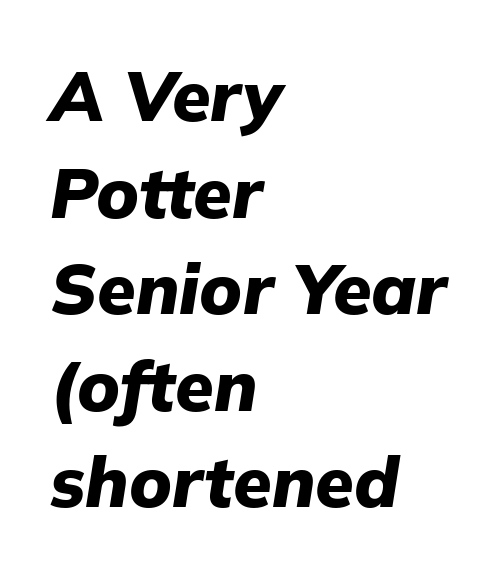
The text carries the slant typical of an italic or oblique font. Each letter keeps its own natural width here, so spacing adapts to shape. The type is set solid horizontally, with unmodified tracking. What weight is shown? A full bold with thick strokes. If you measured baseline to baseline, you'd find a middling distance.
